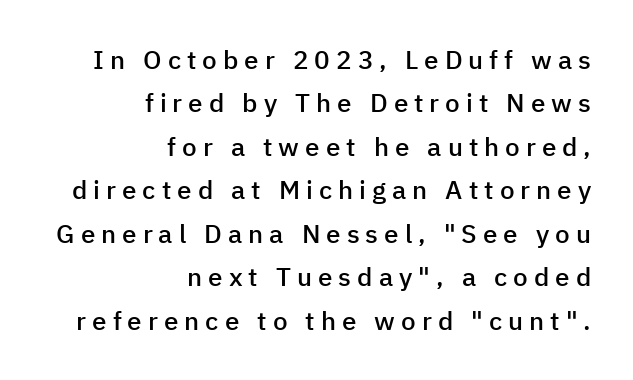
Q: Is the text bold? A: Semi-bold.
Q: Is the text italic (slanted)? A: No, it is upright.
Q: Is the text underlined? A: No.
Q: How is the paragraph aligned? A: Right-aligned.
Q: Is the spacing between letters normal or unusually wide? A: Unusually wide.
Q: Is the spacing between lines tight, normal or loose? A: Normal.
